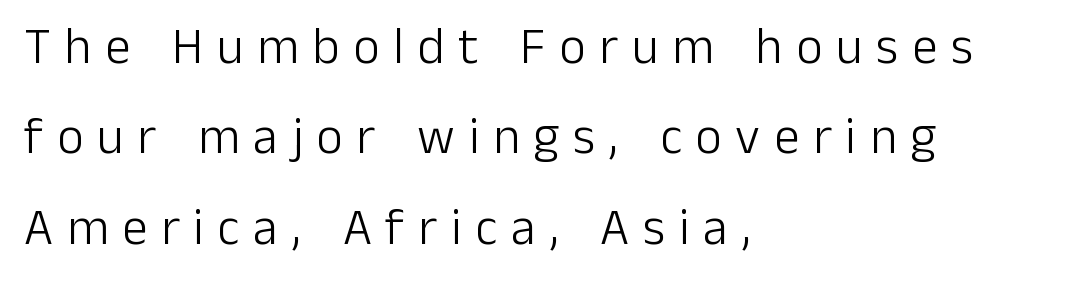
{"serif": "no", "italic": "no", "bold": "no", "weight": "light", "width": "normal", "stroke_contrast": "low", "x_height": "medium", "monospaced": "no", "underline": "no", "align": "left", "line_spacing_ratio": 1.77, "letter_spacing": "wide", "letter_spacing_em": 0.27, "glyph_px": 51}
